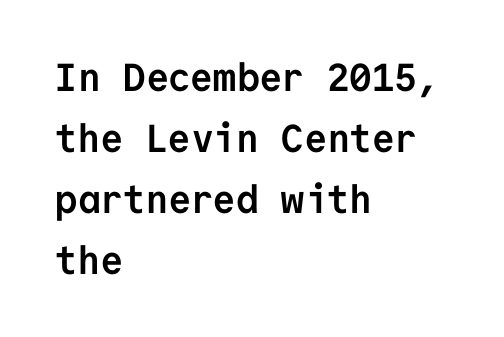
{"serif": "no", "italic": "no", "bold": "yes", "weight": "semibold", "width": "normal", "stroke_contrast": "low", "x_height": "medium", "monospaced": "yes", "underline": "no", "align": "left", "line_spacing": "normal", "line_spacing_ratio": 1.56, "letter_spacing": "normal", "letter_spacing_em": 0.0, "glyph_px": 39}
